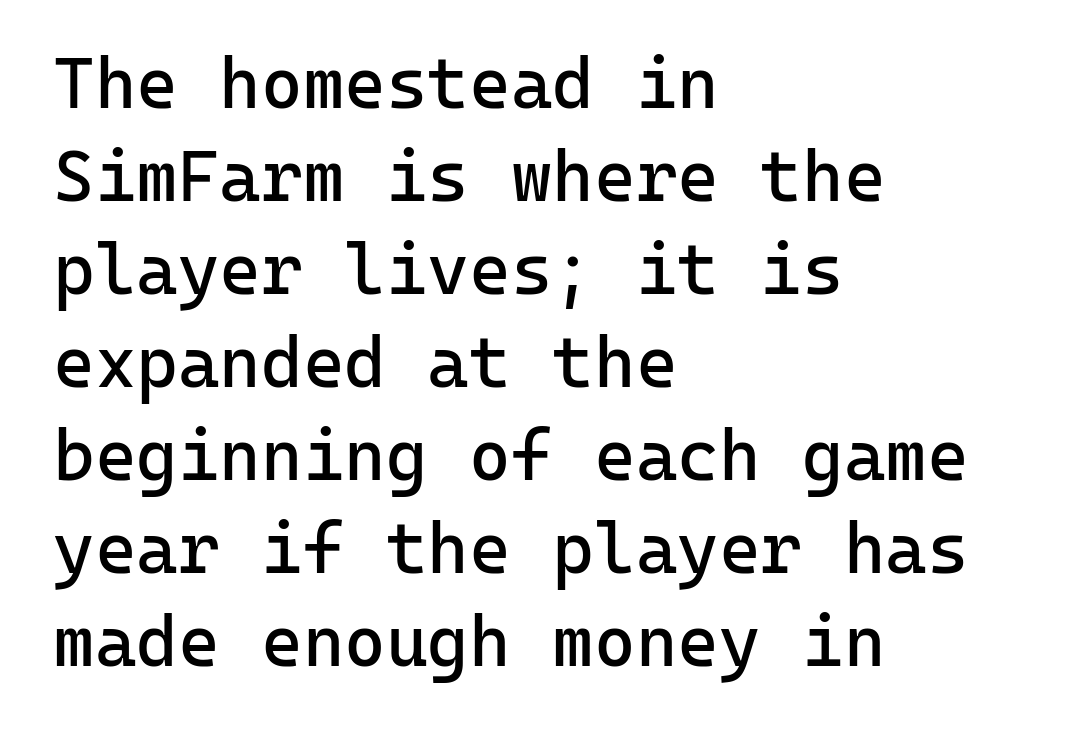
{"serif": "no", "italic": "no", "bold": "no", "weight": "regular", "width": "normal", "stroke_contrast": "low", "x_height": "medium", "monospaced": "yes", "underline": "no", "align": "left", "line_spacing": "normal", "line_spacing_ratio": 1.31, "letter_spacing": "normal", "letter_spacing_em": 0.0, "glyph_px": 71}
